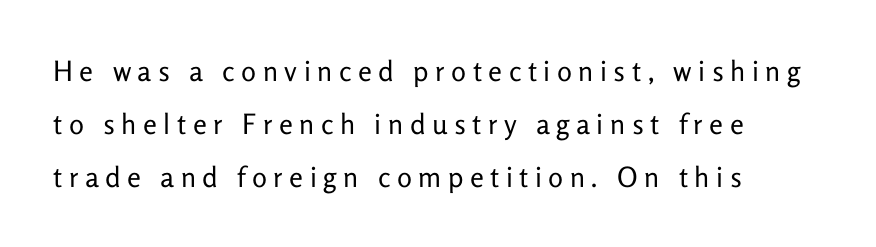
Q: Is the text bold? A: No.
Q: Is the text italic (slanted)? A: No, it is upright.
Q: Is the typeface a serif or a sans-serif typeface? A: Sans-serif.
Q: Is the text underlined? A: No.
Q: How is the paragraph aligned? A: Left-aligned.
Q: Is the spacing between letters normal or unusually wide? A: Unusually wide.
Q: Width (condensed, normal, or wide)? A: Normal.
Q: Stroke contrast? A: Low.
Q: x-height? A: Medium.
Q: Monospaced? A: No.
